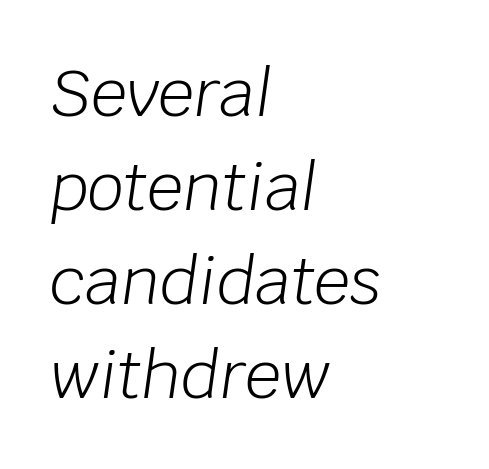
Q: Is the text bold? A: No.
Q: Is the text italic (slanted)? A: Yes, it leans right by about 8 degrees.
Q: Is the text underlined? A: No.
Q: How is the paragraph aligned? A: Left-aligned.
Q: Is the spacing between letters normal or unusually wide? A: Normal.
Q: Is the spacing between lines tight, normal or loose? A: Normal.
Q: Width (condensed, normal, or wide)? A: Normal.
Q: Stroke contrast? A: Low.
Q: x-height? A: Large.
Q: Monospaced? A: No.
